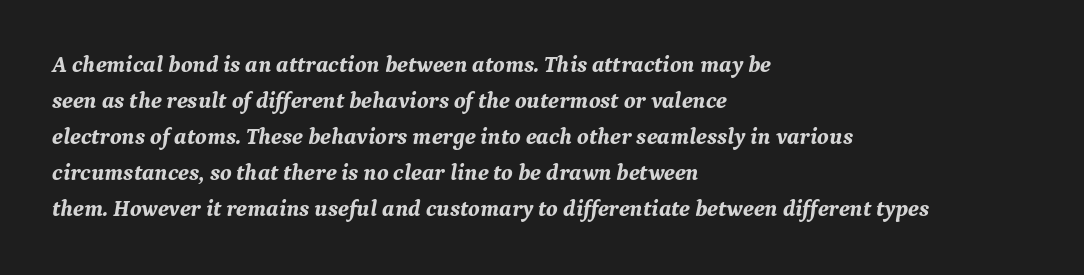
The image shows 23 px bold type, italic (leaning right); set left-aligned, normal line spacing (1.56x), normal letter spacing, not underlined.
